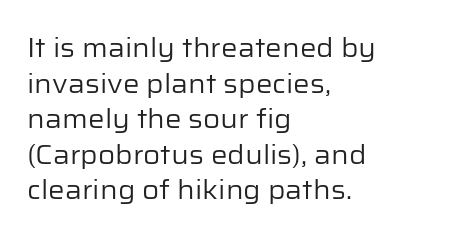
Q: Is the text bold? A: No.
Q: Is the text italic (slanted)? A: No, it is upright.
Q: Is the text underlined? A: No.
Q: How is the paragraph aligned? A: Left-aligned.
Q: Is the spacing between letters normal or unusually wide? A: Normal.
Q: Is the spacing between lines tight, normal or loose? A: Normal.
